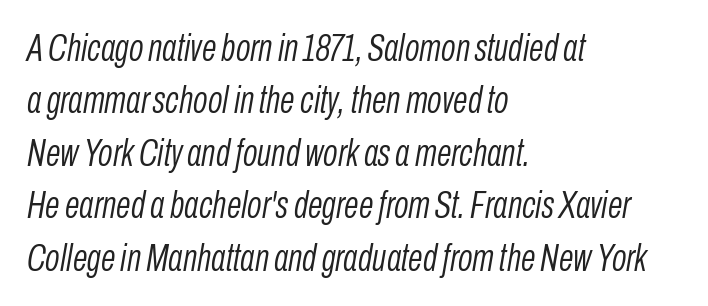
The glyphs look as if they've been sheared to an angle. Quick note: interline space is typical. The font is comparable to plain body text, perhaps lighter. This sample has the flowing, uneven cadence of proportional lettering. Any mark beneath the type? The region is blank. A typesetter would call this zero additional tracking.
